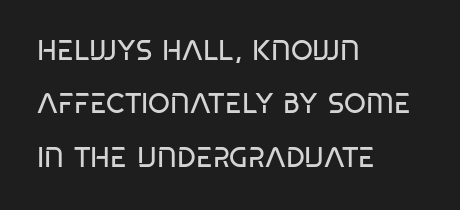
Q: Is the text bold? A: No.
Q: Is the typeface a serif or a sans-serif typeface? A: Sans-serif.
Q: Is the text underlined? A: No.
Q: How is the paragraph aligned? A: Left-aligned.
Q: Is the spacing between letters normal or unusually wide? A: Normal.
Q: Is the spacing between lines tight, normal or loose? A: Loose.
Q: Width (condensed, normal, or wide)? A: Condensed.
Q: Stroke contrast? A: Low.
Q: x-height? A: Large.
Q: Monospaced? A: No.
